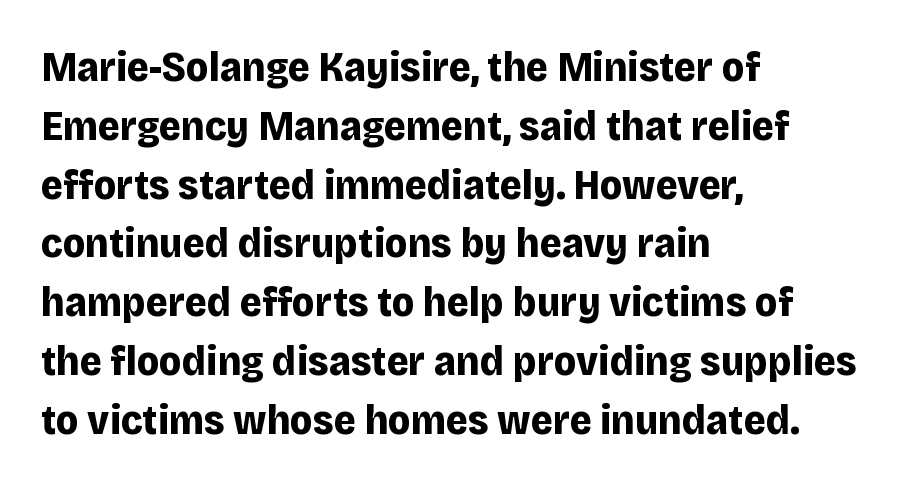
Q: Is the text bold? A: Yes.
Q: Is the text italic (slanted)? A: No, it is upright.
Q: Is the typeface a serif or a sans-serif typeface? A: Sans-serif.
Q: Is the text underlined? A: No.
Q: How is the paragraph aligned? A: Left-aligned.
Q: Is the spacing between letters normal or unusually wide? A: Normal.
Q: Is the spacing between lines tight, normal or loose? A: Normal.
Q: Width (condensed, normal, or wide)? A: Normal.
Q: Stroke contrast? A: Low.
Q: x-height? A: Large.
Q: Monospaced? A: No.
